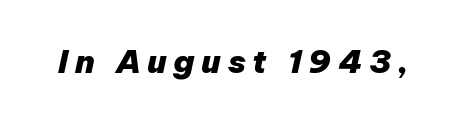
The image shows 32 px heavy type, italic (leaning right); set unusually wide letter spacing (+0.21 em), not underlined; low stroke contrast and a medium x-height.
